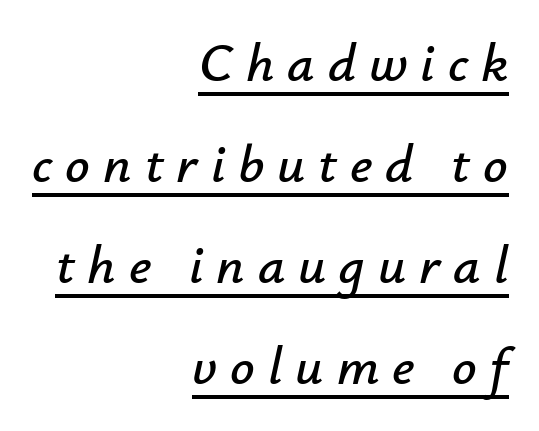
The image shows 54 px text type, italic (leaning right); set right-aligned, line spacing 1.87x, unusually wide letter spacing (+0.24 em), underlined; low stroke contrast and a small x-height.
